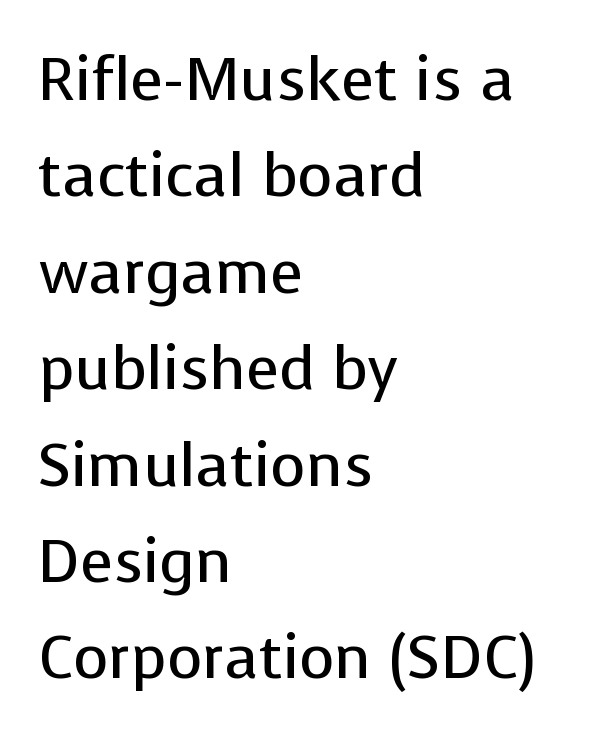
The image shows 61 px regular-weight sans-serif type, upright; set left-aligned, normal line spacing (1.58x), normal letter spacing, not underlined; low stroke contrast and a medium x-height.
